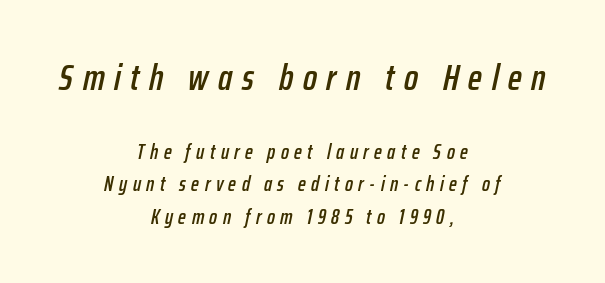
The image shows 37 px condensed type, italic (leaning right); set centered, normal line spacing (1.55x), unusually wide letter spacing (+0.26 em), not underlined; the first (top) block is 1.76x larger; low stroke contrast and a medium x-height.
